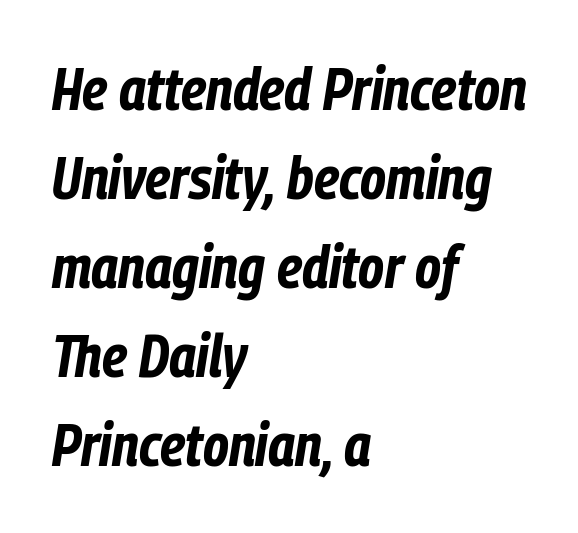
Q: Is the text bold? A: Yes.
Q: Is the text italic (slanted)? A: Yes, it leans right by about 9 degrees.
Q: Is the text underlined? A: No.
Q: How is the paragraph aligned? A: Left-aligned.
Q: Is the spacing between letters normal or unusually wide? A: Normal.
Q: Is the spacing between lines tight, normal or loose? A: Normal.
Q: Width (condensed, normal, or wide)? A: Condensed.
Q: Stroke contrast? A: Low.
Q: x-height? A: Medium.
Q: Monospaced? A: No.
